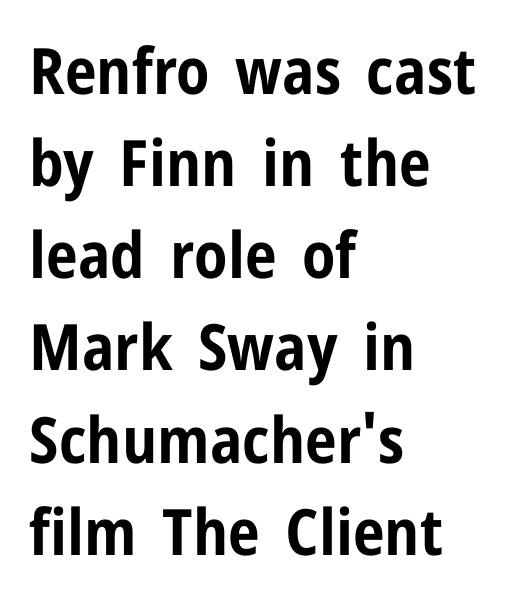
The image shows 64 px bold, condensed sans-serif type, upright; set left-aligned, normal line spacing (1.44x), normal letter spacing, not underlined; low stroke contrast and a medium x-height.
